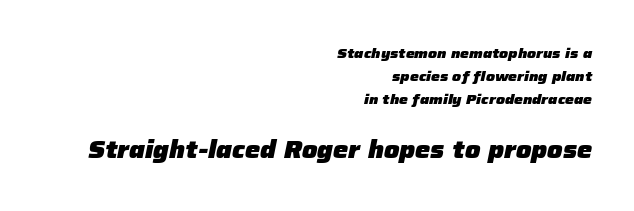
The image shows 24 px bold type, italic (leaning right); set right-aligned, normal line spacing (1.63x), normal letter spacing, not underlined; the second (bottom) block is 1.71x larger.
